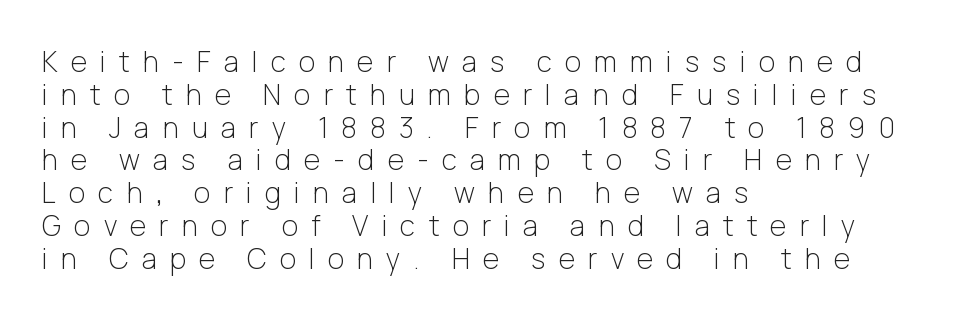
Q: Is the text bold? A: No.
Q: Is the text italic (slanted)? A: No, it is upright.
Q: Is the typeface a serif or a sans-serif typeface? A: Sans-serif.
Q: Is the text underlined? A: No.
Q: How is the paragraph aligned? A: Left-aligned.
Q: Is the spacing between letters normal or unusually wide? A: Unusually wide.
Q: Width (condensed, normal, or wide)? A: Normal.
Q: Stroke contrast? A: Low.
Q: x-height? A: Medium.
Q: Monospaced? A: No.
